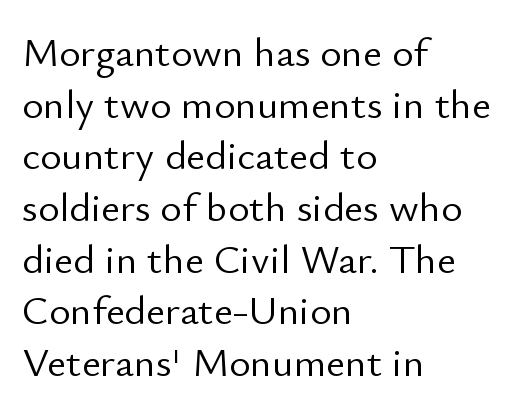
Underlining? Definitely not there. Rows of type keep a routine distance in the vertical direction. The rendering uses natural spacing where letterforms have individual widths. Observe the absence of serifs on each vertical stroke in this sample. Words appear dense and cohesive because spacing is normal.
